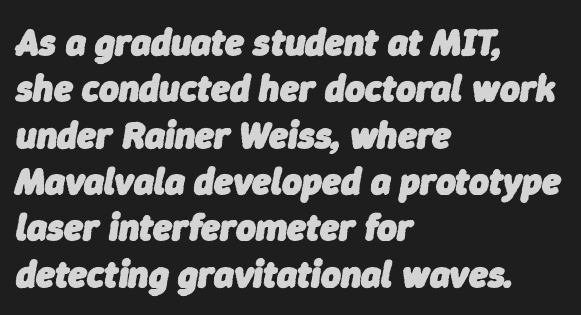
The image shows 38 px heavy type, italic (leaning right); set left-aligned, line spacing 1.22x, normal letter spacing, not underlined; low stroke contrast and a medium x-height.
